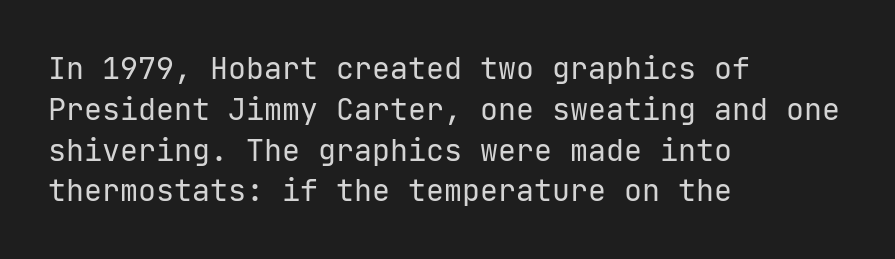
The image shows 30 px regular-weight sans-serif type, upright; set left-aligned, normal line spacing (1.36x), normal letter spacing, not underlined; low stroke contrast and a medium x-height.
